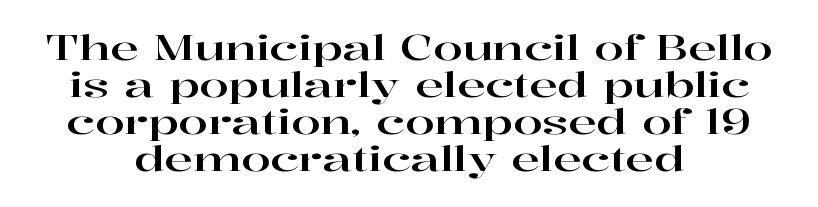
Q: Is the text italic (slanted)? A: No, it is upright.
Q: Is the typeface a serif or a sans-serif typeface? A: Serif.
Q: Is the text underlined? A: No.
Q: How is the paragraph aligned? A: Centered.
Q: Is the spacing between letters normal or unusually wide? A: Normal.
Q: Is the spacing between lines tight, normal or loose? A: Tight.
Q: Width (condensed, normal, or wide)? A: Wide.
Q: Stroke contrast? A: High.
Q: x-height? A: Medium.
Q: Monospaced? A: No.
